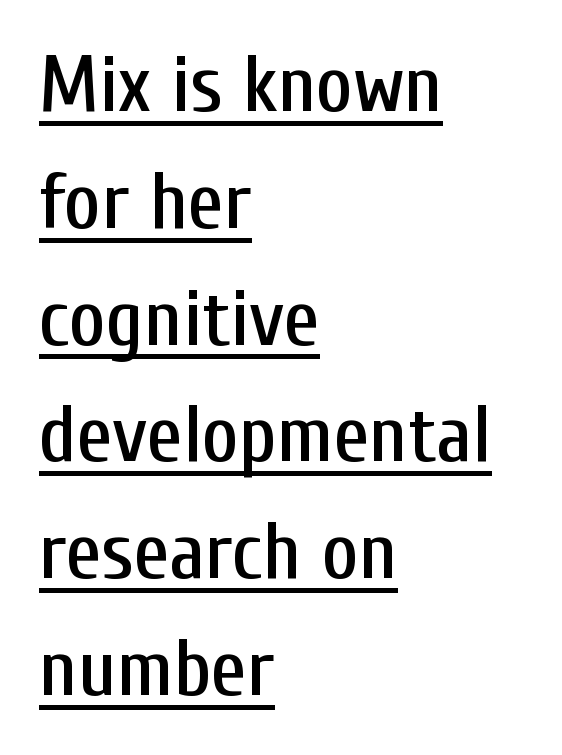
Q: Is the text italic (slanted)? A: No, it is upright.
Q: Is the typeface a serif or a sans-serif typeface? A: Sans-serif.
Q: Is the text underlined? A: Yes.
Q: How is the paragraph aligned? A: Left-aligned.
Q: Is the spacing between letters normal or unusually wide? A: Normal.
Q: Is the spacing between lines tight, normal or loose? A: Normal.
Q: Width (condensed, normal, or wide)? A: Condensed.
Q: Stroke contrast? A: Low.
Q: x-height? A: Medium.
Q: Monospaced? A: No.
